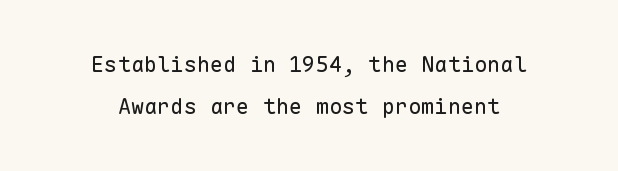
Q: Is the text bold? A: No.
Q: Is the text italic (slanted)? A: No, it is upright.
Q: Is the text underlined? A: No.
Q: How is the paragraph aligned? A: Centered.
Q: Is the spacing between letters normal or unusually wide? A: Normal.
Q: Is the spacing between lines tight, normal or loose? A: Loose.
